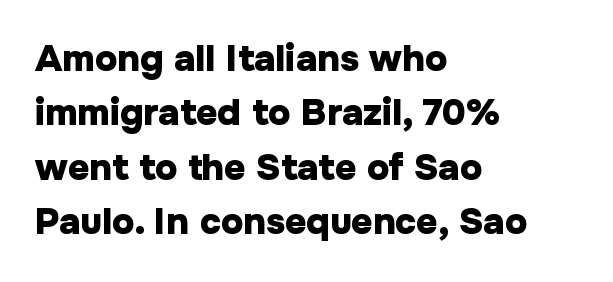
Every letter is thick-stroked: bold, no question. Think of a printed novel: that variable character pitch is what you see here. Is the letter spacing exaggerated? No — it looks like the ordinary default. A typesetter would label this face a sans. Normally led — the rows are evenly, conventionally spaced.
